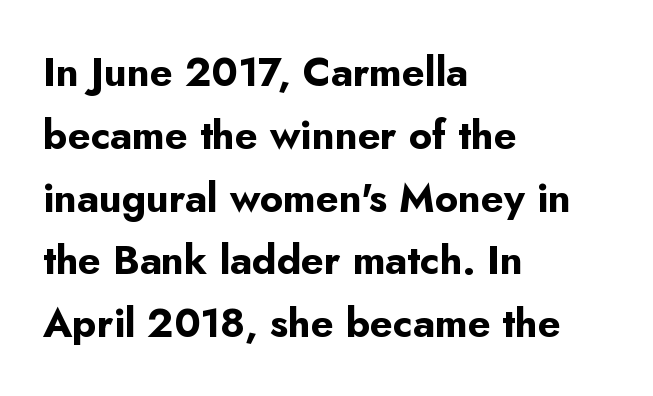
Q: Is the text bold? A: Yes.
Q: Is the text italic (slanted)? A: No, it is upright.
Q: Is the typeface a serif or a sans-serif typeface? A: Sans-serif.
Q: Is the text underlined? A: No.
Q: How is the paragraph aligned? A: Left-aligned.
Q: Is the spacing between letters normal or unusually wide? A: Normal.
Q: Is the spacing between lines tight, normal or loose? A: Normal.
Q: Width (condensed, normal, or wide)? A: Normal.
Q: Stroke contrast? A: Low.
Q: x-height? A: Small.
Q: Monospaced? A: No.
